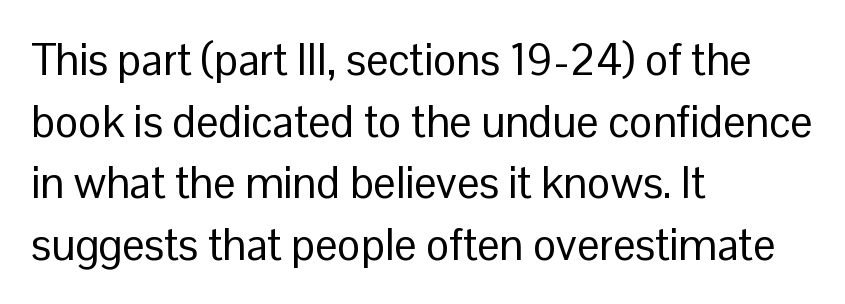
The line texture is even and compact thanks to regular tracking. Ink coverage per letter is moderate at most. This sample keeps an unexceptional amount of space between lines. Type style note: lacks serifs. Line beginnings align vertically; line endings do not.
